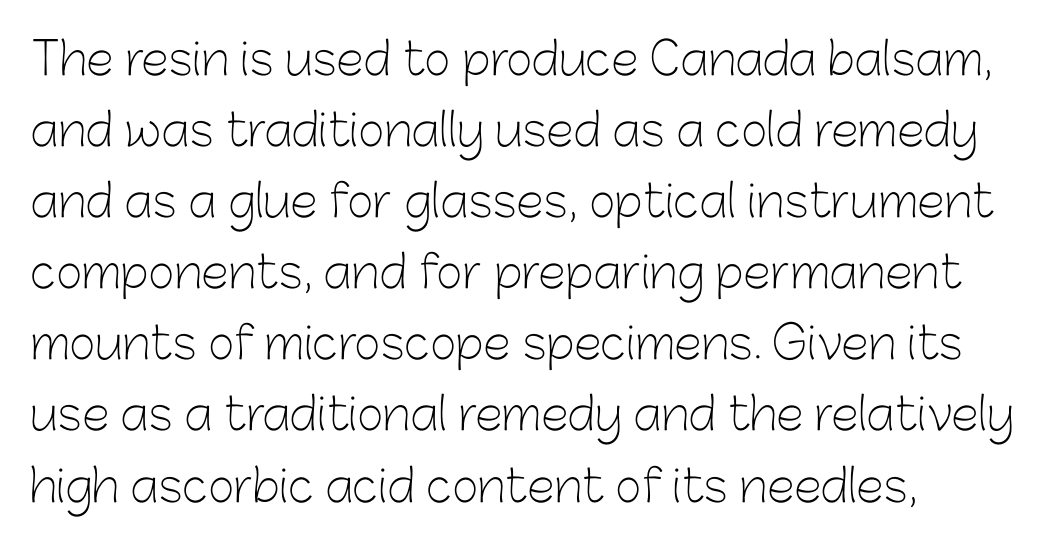
Serif or sans? Sans — the stroke terminals are bare. Honestly, the letter spacing is just normal — you wouldn't notice it. Character widths vary here, with narrow letters taking less room than wide ones. Nobody drew a line under any word here. The passage shown is not bold in any degree.
